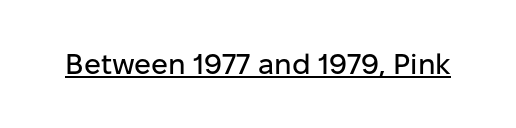
Q: Is the text italic (slanted)? A: No, it is upright.
Q: Is the typeface a serif or a sans-serif typeface? A: Sans-serif.
Q: Is the text underlined? A: Yes.
Q: Is the spacing between letters normal or unusually wide? A: Normal.
Q: Width (condensed, normal, or wide)? A: Normal.
Q: Stroke contrast? A: Low.
Q: x-height? A: Medium.
Q: Monospaced? A: No.
